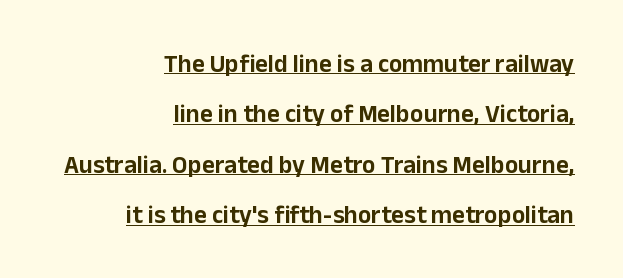
The image shows 25 px text type, upright; set right-aligned, loose line spacing (2.02x), normal letter spacing, underlined.
